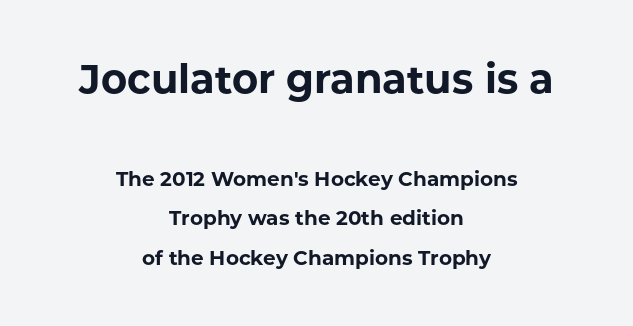
{"serif": "no", "italic": "no", "bold": "yes", "weight": "bold", "width": "normal", "stroke_contrast": "low", "x_height": "medium", "monospaced": "no", "underline": "no", "align": "center", "line_spacing": "loose", "line_spacing_ratio": 1.99, "letter_spacing": "normal", "letter_spacing_em": 0.0, "larger_block": "first", "size_ratio": 2.0, "glyph_px": 40}
